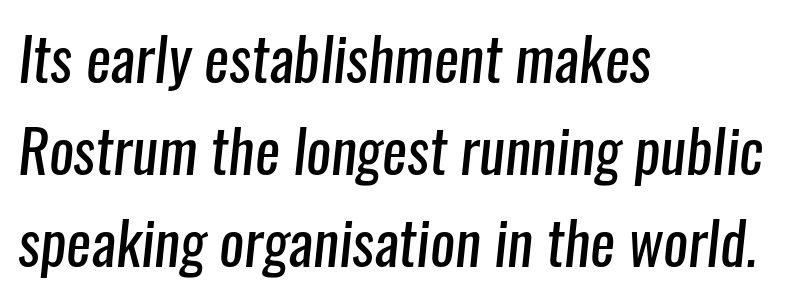
Q: Is the text bold? A: No.
Q: Is the typeface a serif or a sans-serif typeface? A: Sans-serif.
Q: Is the text underlined? A: No.
Q: How is the paragraph aligned? A: Left-aligned.
Q: Is the spacing between letters normal or unusually wide? A: Normal.
Q: Is the spacing between lines tight, normal or loose? A: Normal.
Q: Width (condensed, normal, or wide)? A: Condensed.
Q: Stroke contrast? A: Low.
Q: x-height? A: Medium.
Q: Monospaced? A: No.
